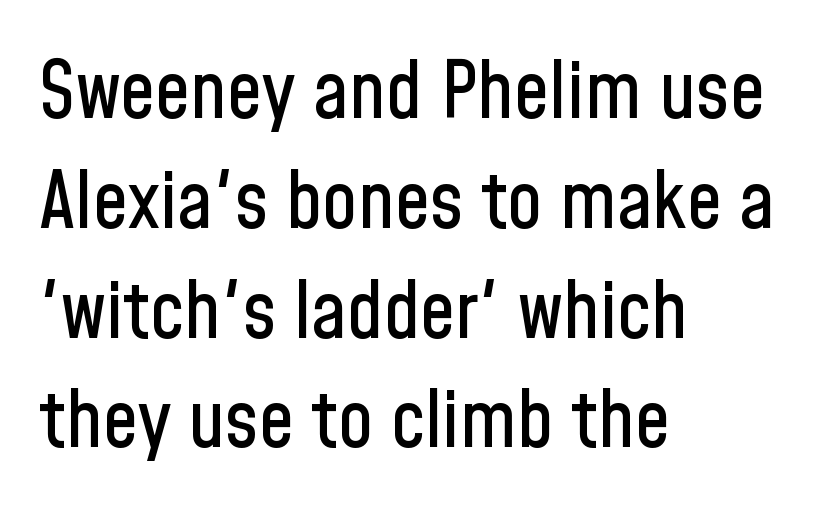
The image shows 79 px condensed sans-serif type, upright; set left-aligned, normal line spacing (1.39x), normal letter spacing, not underlined; low stroke contrast and a medium x-height.
